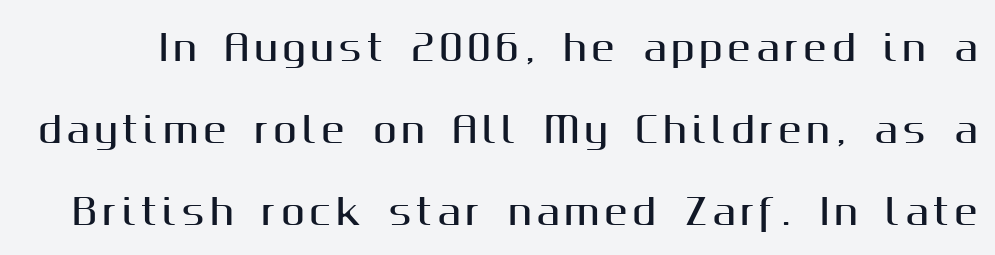
{"serif": "no", "italic": "no", "width": "normal", "stroke_contrast": "medium", "x_height": "medium", "monospaced": "no", "underline": "no", "line_spacing": "loose", "line_spacing_ratio": 2.35, "glyph_px": 35}
